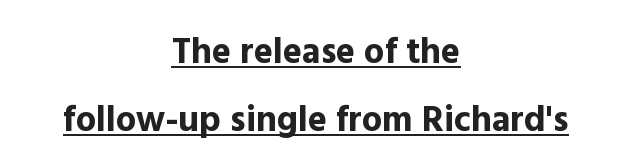
The image shows 36 px bold sans-serif type, upright; set centered, line spacing 1.89x, normal letter spacing, underlined; a medium x-height.
